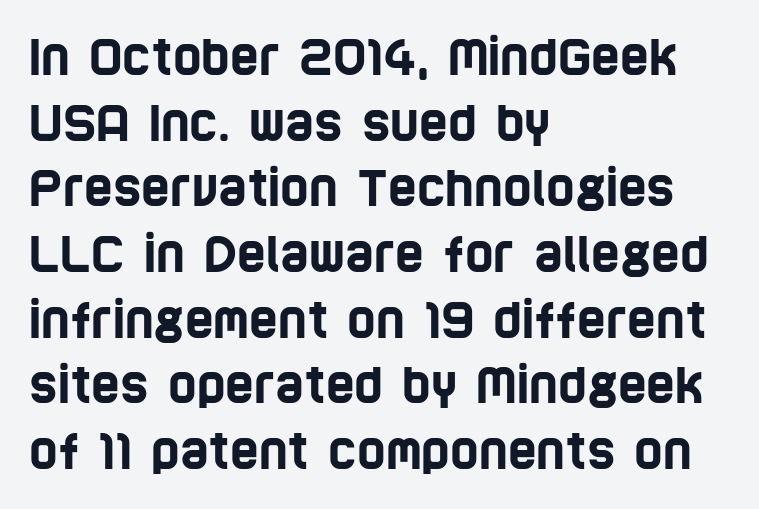
The image shows 49 px condensed sans-serif type; set left-aligned, normal line spacing (1.34x), normal letter spacing, not underlined; low stroke contrast and a large x-height.
